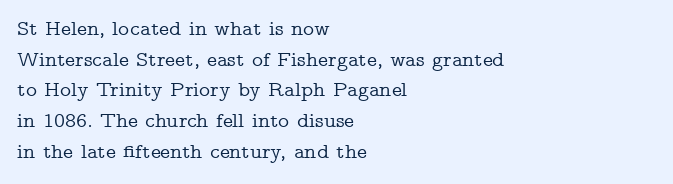
{"italic": "no", "underline": "no", "align": "left", "line_spacing": "normal", "line_spacing_ratio": 1.46, "letter_spacing": "normal", "letter_spacing_em": 0.0, "glyph_px": 21}
